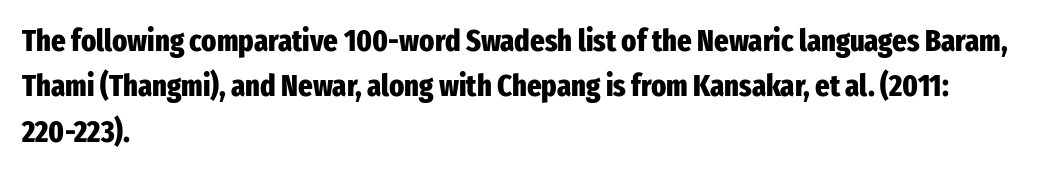
The image shows 31 px heavy, condensed sans-serif type, upright; set left-aligned, normal line spacing (1.46x), normal letter spacing, not underlined; low stroke contrast and a medium x-height.
